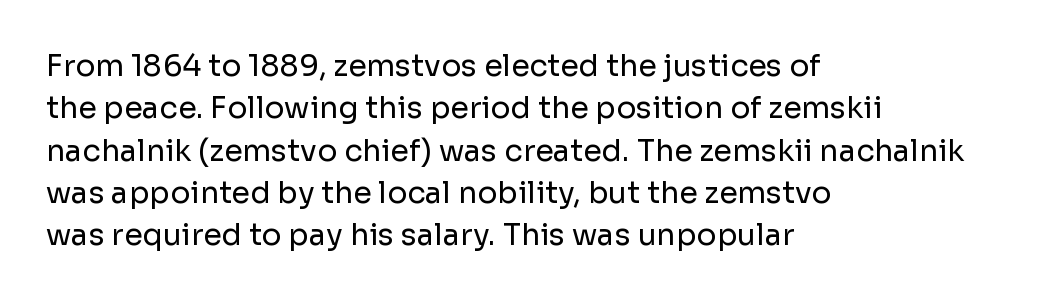
{"serif": "no", "italic": "no", "bold": "no", "weight": "regular", "width": "normal", "stroke_contrast": "low", "x_height": "medium", "monospaced": "no", "underline": "no", "align": "left", "line_spacing": "normal", "line_spacing_ratio": 1.41, "letter_spacing": "normal", "letter_spacing_em": 0.0, "glyph_px": 30}
